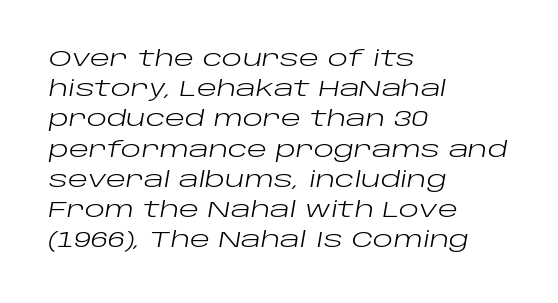
{"italic": "yes", "lean": "right", "slant_degrees": 10, "bold": "no", "underline": "no", "align": "left", "line_spacing": "normal", "line_spacing_ratio": 1.44, "letter_spacing": "normal", "letter_spacing_em": 0.0, "glyph_px": 21}
